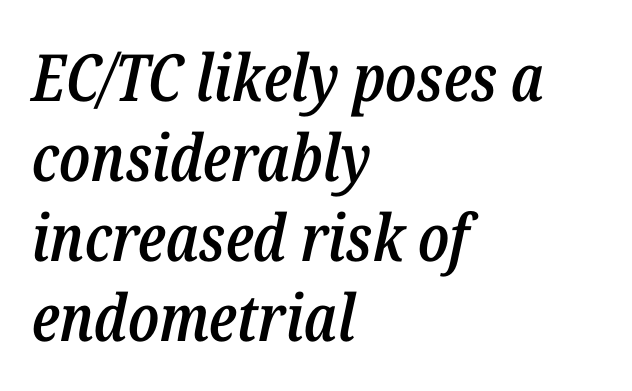
The image shows 65 px semibold, condensed type, italic (leaning right); set left-aligned, line spacing 1.23x, normal letter spacing, not underlined; low stroke contrast and a medium x-height.
